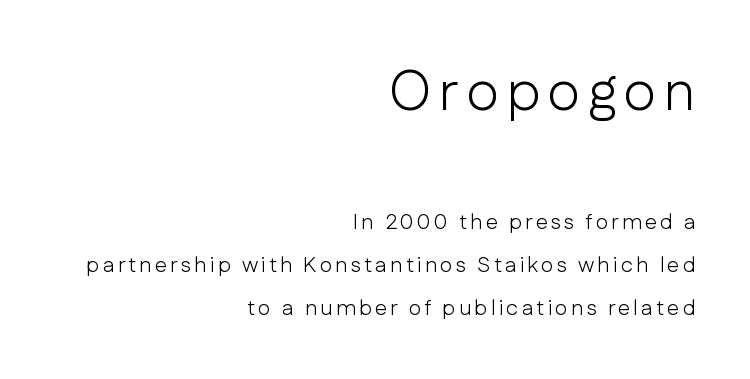
Q: Is the text bold? A: No.
Q: Is the text italic (slanted)? A: No, it is upright.
Q: Is the typeface a serif or a sans-serif typeface? A: Sans-serif.
Q: Is the text underlined? A: No.
Q: How is the paragraph aligned? A: Right-aligned.
Q: Is the spacing between lines tight, normal or loose? A: Loose.
Q: Which block of text is set in a larger size, the first (top) or the second (bottom)? A: The first (top) one.
Q: Width (condensed, normal, or wide)? A: Normal.
Q: Stroke contrast? A: Low.
Q: x-height? A: Medium.
Q: Monospaced? A: No.
